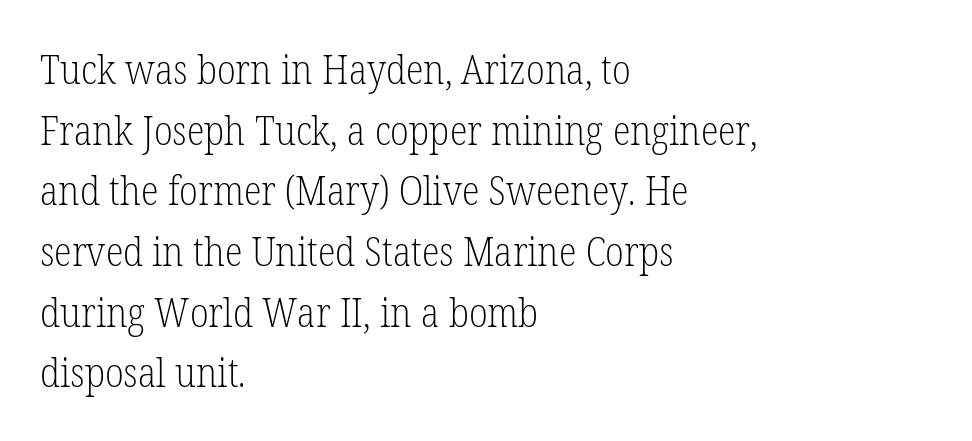
Q: Is the text bold? A: No.
Q: Is the text italic (slanted)? A: No, it is upright.
Q: Is the typeface a serif or a sans-serif typeface? A: Serif.
Q: Is the text underlined? A: No.
Q: How is the paragraph aligned? A: Left-aligned.
Q: Is the spacing between letters normal or unusually wide? A: Normal.
Q: Is the spacing between lines tight, normal or loose? A: Normal.
Q: Width (condensed, normal, or wide)? A: Condensed.
Q: Stroke contrast? A: Low.
Q: x-height? A: Medium.
Q: Monospaced? A: No.
